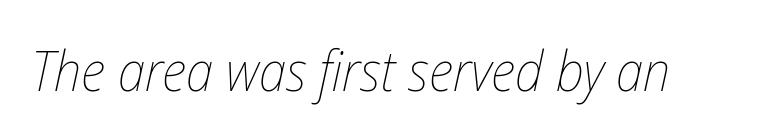
The image shows 56 px thin, condensed type, italic (leaning right); set normal letter spacing, not underlined; low stroke contrast and a medium x-height.
